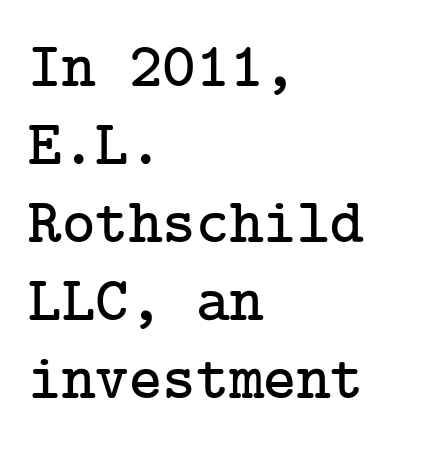
Q: Is the text italic (slanted)? A: No, it is upright.
Q: Is the typeface a serif or a sans-serif typeface? A: Serif.
Q: Is the text underlined? A: No.
Q: How is the paragraph aligned? A: Left-aligned.
Q: Is the spacing between letters normal or unusually wide? A: Normal.
Q: Width (condensed, normal, or wide)? A: Normal.
Q: Stroke contrast? A: Low.
Q: x-height? A: Medium.
